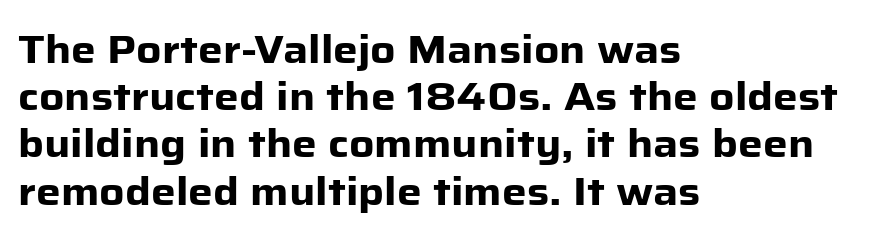
{"serif": "no", "italic": "no", "bold": "yes", "weight": "heavy", "width": "normal", "stroke_contrast": "low", "x_height": "medium", "monospaced": "no", "underline": "no", "align": "left", "line_spacing_ratio": 1.21, "letter_spacing": "normal", "letter_spacing_em": 0.0, "glyph_px": 39}
